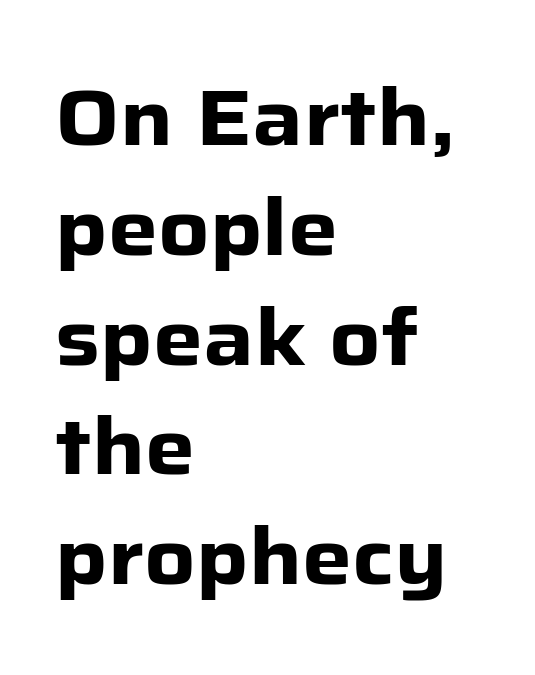
The image shows 79 px heavy sans-serif type, upright; set left-aligned, normal line spacing (1.39x), normal letter spacing, not underlined; low stroke contrast and a medium x-height.
